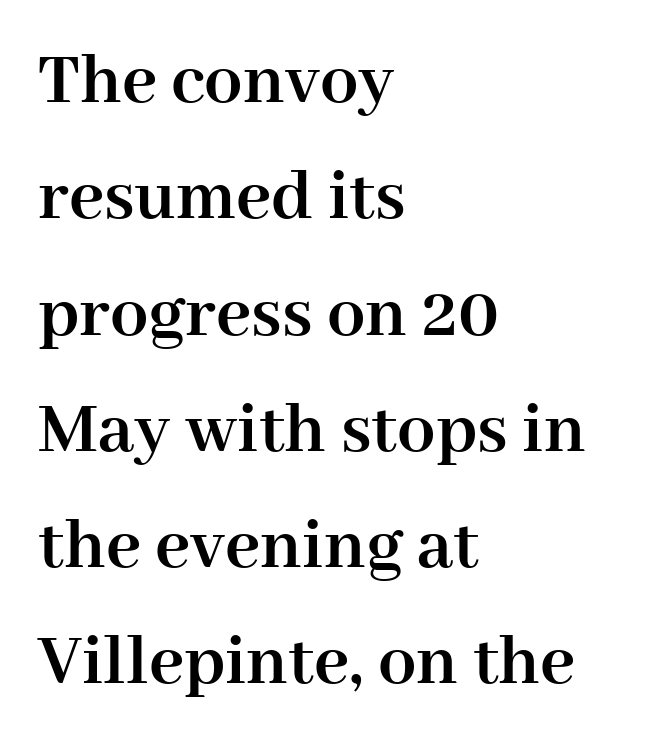
The image shows 76 px semibold serif type, upright; set left-aligned, normal line spacing (1.53x), normal letter spacing, not underlined; high stroke contrast and a medium x-height.
